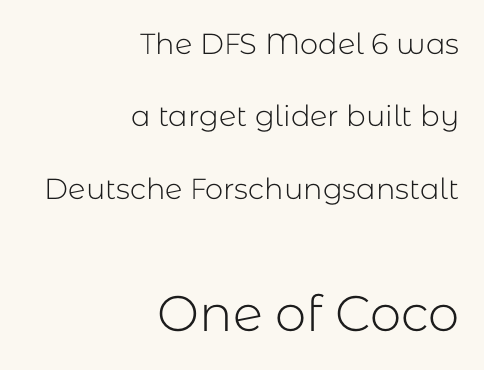
{"serif": "no", "italic": "no", "bold": "no", "weight": "light", "width": "normal", "stroke_contrast": "low", "x_height": "medium", "monospaced": "no", "underline": "no", "align": "right", "line_spacing": "loose", "line_spacing_ratio": 2.5, "letter_spacing": "normal", "letter_spacing_em": 0.0, "larger_block": "second", "size_ratio": 1.72, "glyph_px": 50}
